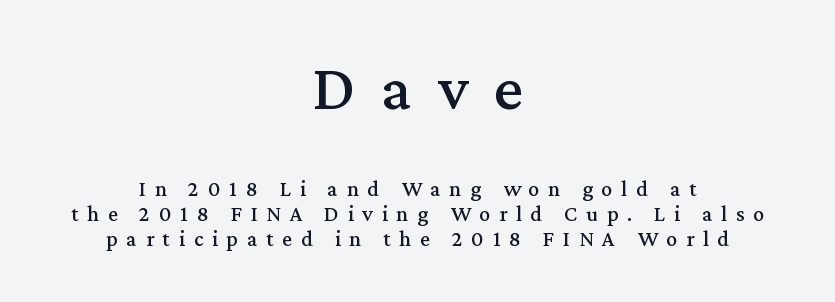
Stroke terminals: seriffed. This sample has the flowing, uneven cadence of proportional lettering. Words appear elongated and porous because spacing is wide. Here the first block reads like a headline and the second like body copy. Centered paragraph, ragged on both sides. These lines were composed using upright roman letters.
